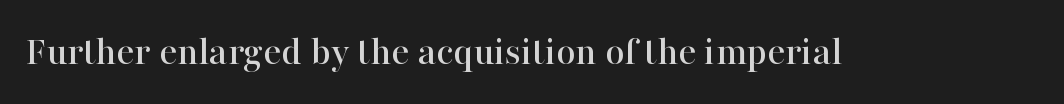
Q: Is the text italic (slanted)? A: No, it is upright.
Q: Is the typeface a serif or a sans-serif typeface? A: Serif.
Q: Is the text underlined? A: No.
Q: Is the spacing between letters normal or unusually wide? A: Normal.
Q: Width (condensed, normal, or wide)? A: Normal.
Q: Stroke contrast? A: High.
Q: x-height? A: Medium.
Q: Monospaced? A: No.
